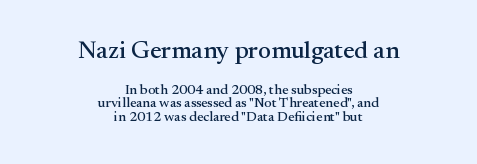
{"italic": "no", "underline": "no", "align": "center", "line_spacing": "tight", "line_spacing_ratio": 0.96, "letter_spacing": "normal", "letter_spacing_em": 0.0, "larger_block": "first", "size_ratio": 1.79, "glyph_px": 25}
